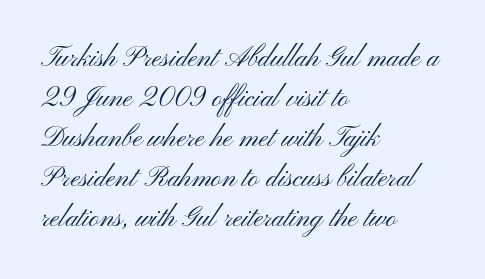
The image shows 28 px light, wide sans-serif type; set left-aligned, normal line spacing (1.43x), normal letter spacing, not underlined; medium stroke contrast and a small x-height.
